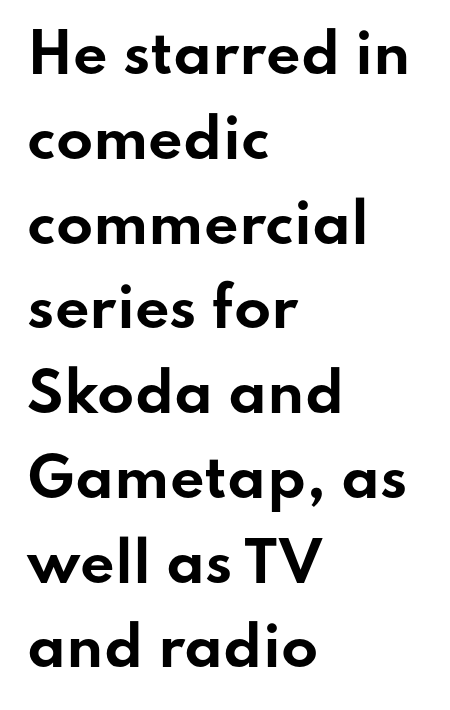
Students, this is bold: see how much ink each stroke carries. Spacing verdict: proportional, widths tailored to each character. Observe the absence of serifs on each vertical stroke in this sample. Does extra space separate the letters? No, they use regular spacing.
